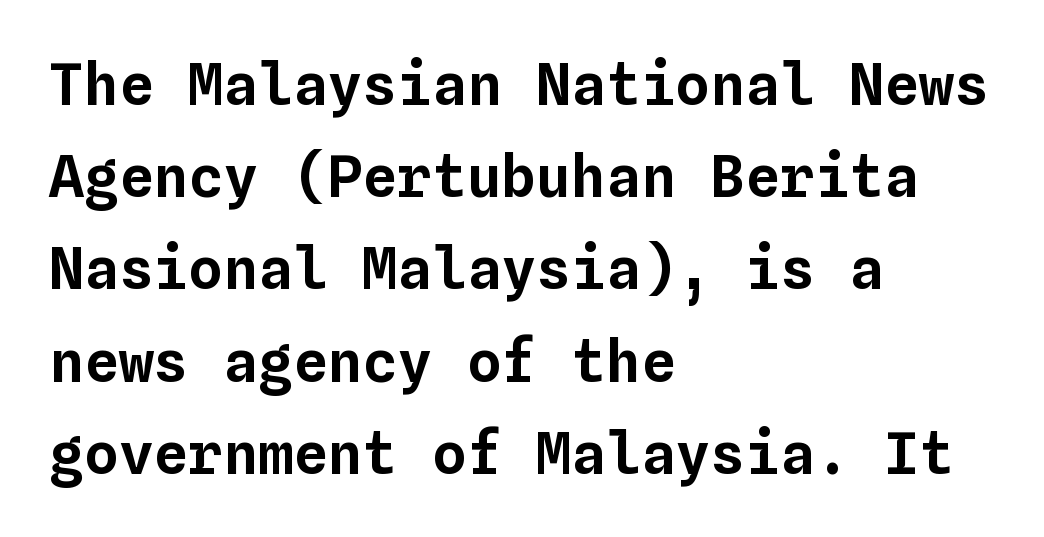
These lines sit exactly where default settings would place them. In CSS terms this would be text-align: left. Spacing verdict: monospaced, one width for all characters. You can tell it's not italic because the verticals are truly vertical. The gap between lines stays unmarked.
